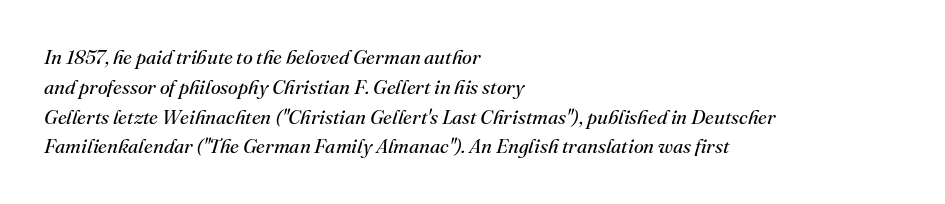
{"italic": "yes", "lean": "right", "slant_degrees": 16, "bold": "no", "underline": "no", "align": "left", "line_spacing": "normal", "line_spacing_ratio": 1.49, "letter_spacing": "normal", "letter_spacing_em": 0.0, "glyph_px": 20}
